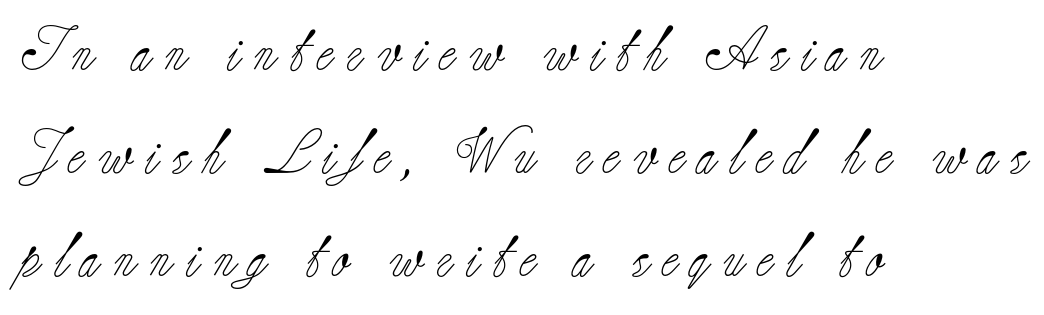
The image shows 44 px light serif type; set left-aligned, loose line spacing (2.34x), unusually wide letter spacing (+0.3 em), not underlined; low stroke contrast and a small x-height.
